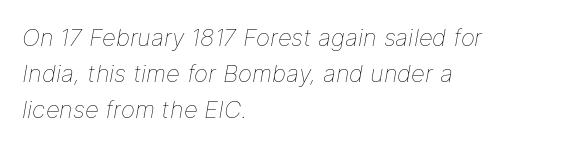
The image shows 24 px text type, italic (leaning right); set left-aligned, normal line spacing (1.49x), normal letter spacing, not underlined.
